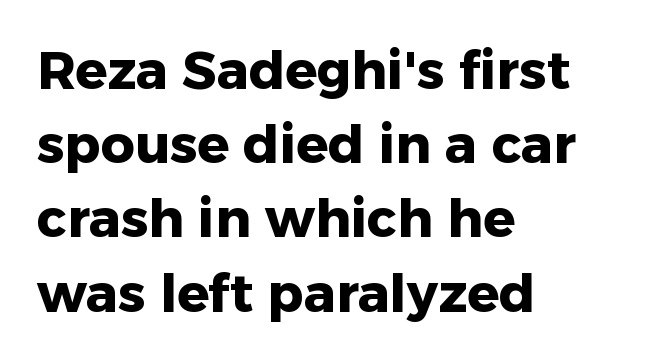
{"serif": "no", "italic": "no", "bold": "yes", "weight": "heavy", "width": "normal", "stroke_contrast": "low", "x_height": "medium", "monospaced": "no", "underline": "no", "align": "left", "line_spacing": "normal", "line_spacing_ratio": 1.4, "letter_spacing": "normal", "letter_spacing_em": 0.0, "glyph_px": 53}
